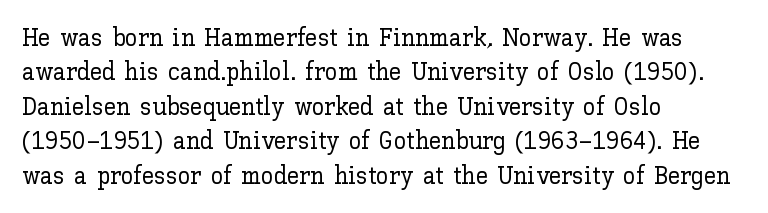
Style check: upright. All the whitespace from short lines collects on the right. Rule under the text: the space is simply empty. Leading matches the norm, producing a regular column.
